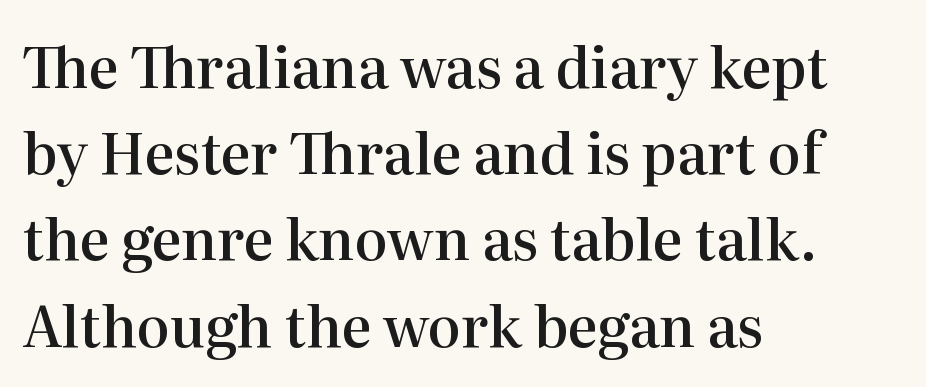
{"serif": "yes", "italic": "no", "bold": "semi", "weight": "semibold", "width": "normal", "stroke_contrast": "high", "x_height": "medium", "monospaced": "no", "underline": "no", "align": "left", "line_spacing": "normal", "line_spacing_ratio": 1.54, "letter_spacing": "normal", "letter_spacing_em": 0.0, "glyph_px": 56}
